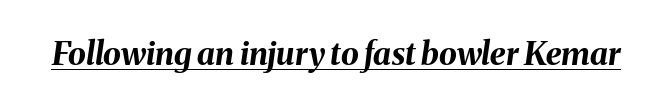
The image shows 32 px bold type, italic (leaning right); set normal letter spacing, underlined; medium stroke contrast and a medium x-height.
